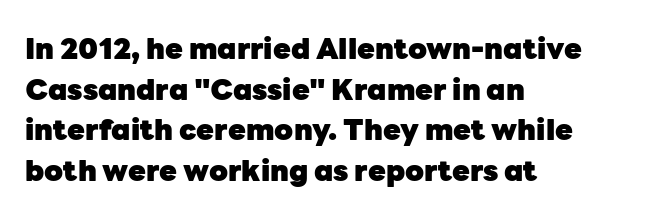
The image shows 29 px heavy sans-serif type, upright; set left-aligned, normal line spacing (1.4x), normal letter spacing, not underlined; low stroke contrast and a medium x-height.
